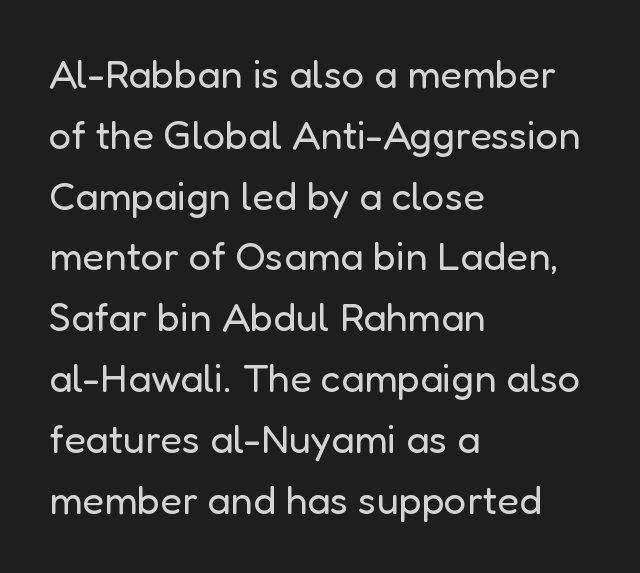
Q: Is the text bold? A: No.
Q: Is the text italic (slanted)? A: No, it is upright.
Q: Is the typeface a serif or a sans-serif typeface? A: Sans-serif.
Q: Is the text underlined? A: No.
Q: How is the paragraph aligned? A: Left-aligned.
Q: Is the spacing between letters normal or unusually wide? A: Normal.
Q: Is the spacing between lines tight, normal or loose? A: Normal.
Q: Width (condensed, normal, or wide)? A: Normal.
Q: Stroke contrast? A: Low.
Q: x-height? A: Medium.
Q: Monospaced? A: No.
